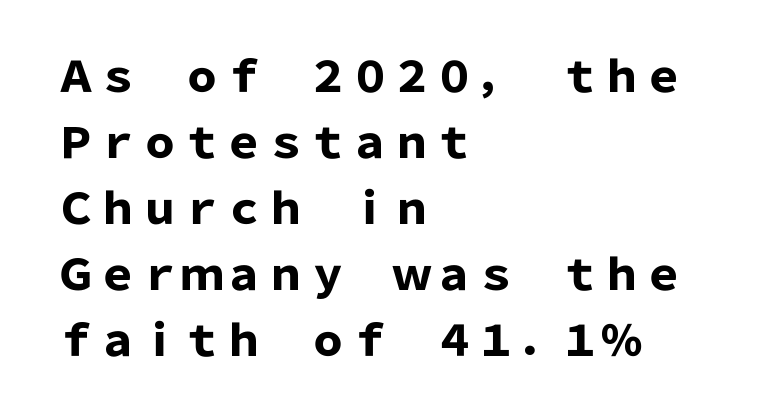
The sample has been set heavy, in full bold. The lettering stays uniformly vertical, giving the passage a roman look. Nope, no serifs anywhere on these letters. You could call the tracking neutral — neither tight nor loose. Each line starts at the same left margin while the right side varies. Is this a fixed-width face? No — the glyphs have proportional, varying widths.
